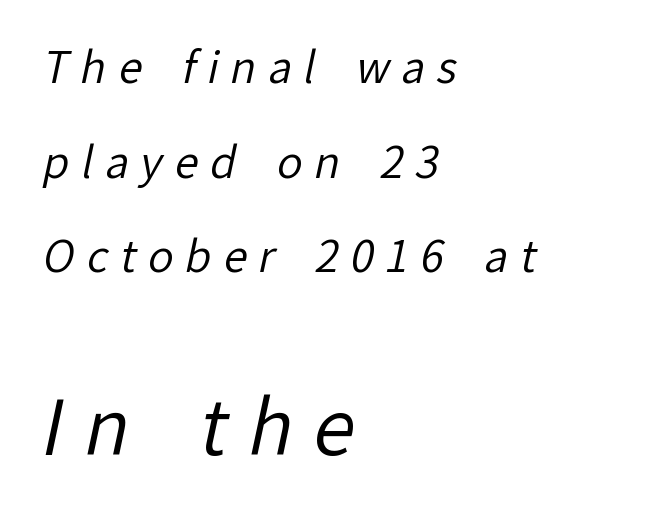
If you drew a ruler down the left edge, every line would touch it. The area under the type is left untouched. Successive baselines arrive slowly, with a big drop between each. Spacing verdict: proportional, widths tailored to each character. Ink coverage per letter is moderate at most.
